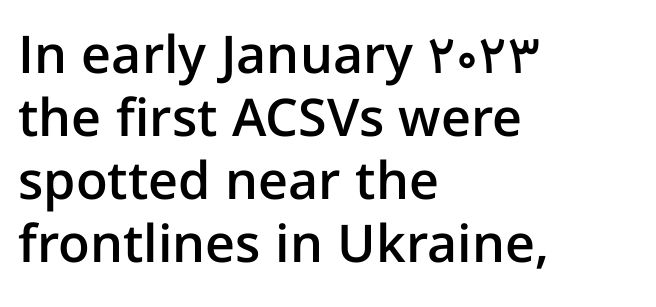
{"serif": "no", "italic": "no", "bold": "semi", "weight": "semibold", "width": "normal", "stroke_contrast": "low", "x_height": "medium", "monospaced": "no", "underline": "no", "align": "left", "line_spacing_ratio": 1.21, "letter_spacing": "normal", "letter_spacing_em": 0.0, "glyph_px": 52}
